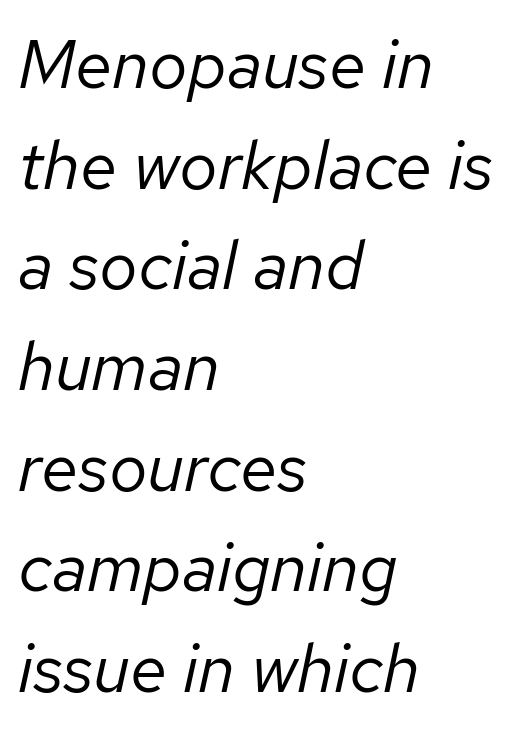
Does the leading feel generous? No, just average. Casual observation: everything's shoved over to the left. Inter-character spacing is left at the font's built-in metrics. Has an underline been added? It has not.
